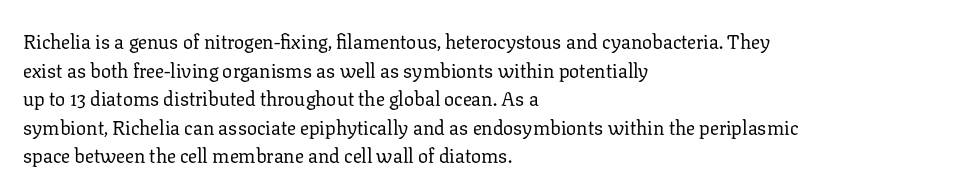
The image shows 20 px text type, upright; set left-aligned, normal line spacing (1.43x), normal letter spacing, not underlined.
